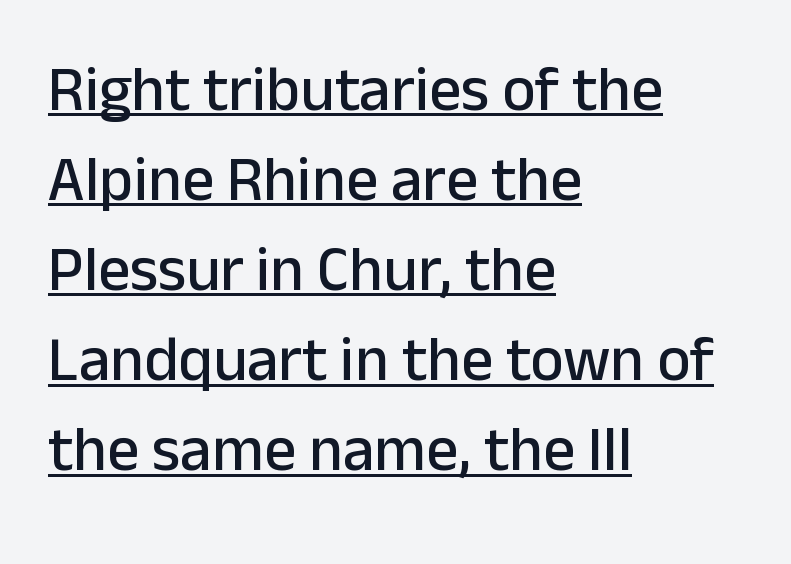
Q: Is the text italic (slanted)? A: No, it is upright.
Q: Is the typeface a serif or a sans-serif typeface? A: Sans-serif.
Q: Is the text underlined? A: Yes.
Q: How is the paragraph aligned? A: Left-aligned.
Q: Is the spacing between letters normal or unusually wide? A: Normal.
Q: Is the spacing between lines tight, normal or loose? A: Normal.
Q: Width (condensed, normal, or wide)? A: Normal.
Q: Stroke contrast? A: Low.
Q: x-height? A: Medium.
Q: Monospaced? A: No.
